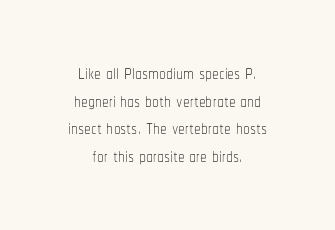
{"italic": "no", "bold": "no", "underline": "no", "align": "center", "line_spacing": "tight", "line_spacing_ratio": 1.02, "letter_spacing": "normal", "letter_spacing_em": 0.0, "glyph_px": 27}
